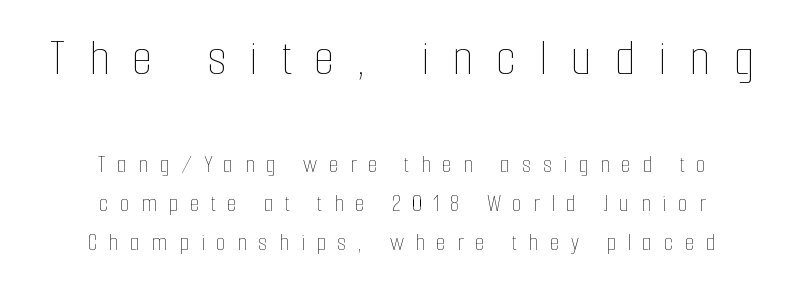
Q: Is the text bold? A: No.
Q: Is the text italic (slanted)? A: No, it is upright.
Q: Is the text underlined? A: No.
Q: How is the paragraph aligned? A: Centered.
Q: Is the spacing between letters normal or unusually wide? A: Unusually wide.
Q: Is the spacing between lines tight, normal or loose? A: Normal.
Q: Which block of text is set in a larger size, the first (top) or the second (bottom)? A: The first (top) one.
Q: Width (condensed, normal, or wide)? A: Condensed.
Q: Stroke contrast? A: Low.
Q: x-height? A: Medium.
Q: Monospaced? A: No.
